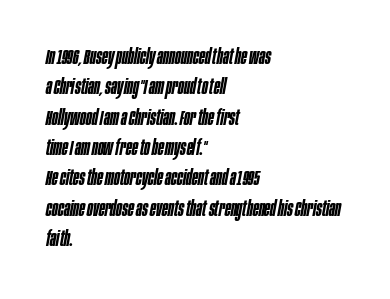
Set as a demibold, roughly 600 on the weight scale. Notice how the passage keeps a crisp vertical edge on the left only. The whole block is typeset with a tilt. Notice how descenders clear the ascenders below comfortably — that's standard leading. Descender tails drop into unmarked territory.
